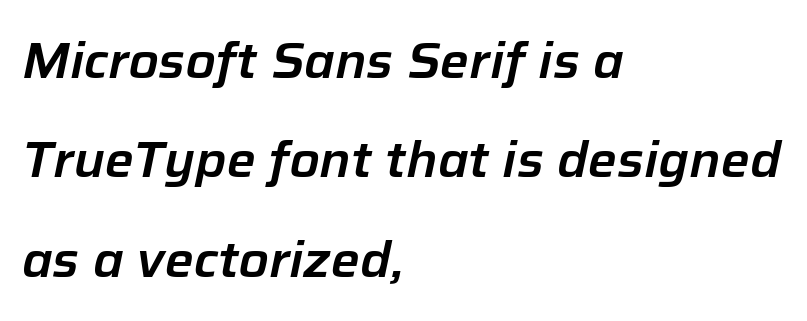
The image shows 49 px text type, italic (leaning right); set left-aligned, loose line spacing (2.03x), normal letter spacing, not underlined; low stroke contrast and a medium x-height.
